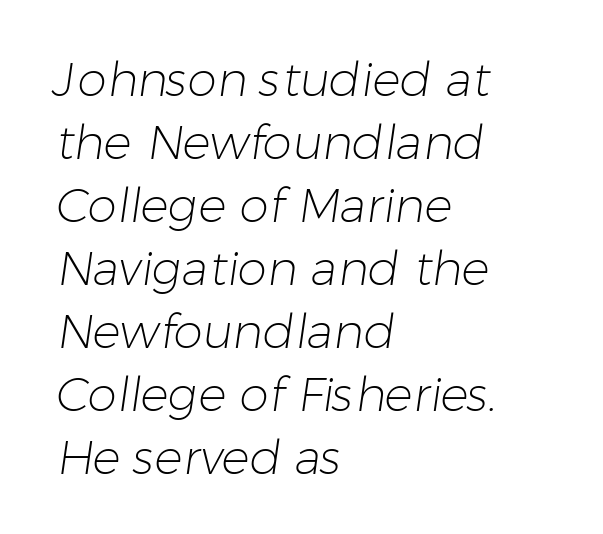
The image shows 47 px light sans-serif type; set left-aligned, normal line spacing (1.34x), normal letter spacing, not underlined; low stroke contrast and a medium x-height.
